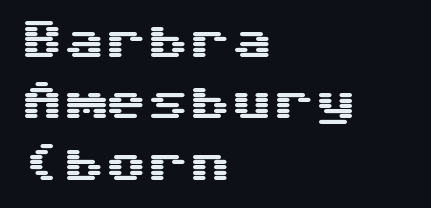
Q: Is the text italic (slanted)? A: No, it is upright.
Q: Is the typeface a serif or a sans-serif typeface? A: Sans-serif.
Q: Is the text underlined? A: No.
Q: How is the paragraph aligned? A: Left-aligned.
Q: Is the spacing between letters normal or unusually wide? A: Normal.
Q: Is the spacing between lines tight, normal or loose? A: Normal.
Q: Width (condensed, normal, or wide)? A: Wide.
Q: Stroke contrast? A: Medium.
Q: x-height? A: Medium.
Q: Monospaced? A: Yes.
